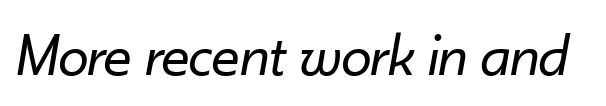
Is this a heavy cut? Hardly; it is regular or lighter. The type is set solid horizontally, with unmodified tracking. The letters advance in unequal steps, a hallmark of proportional type. The zone under the glyphs is completely vacant.
